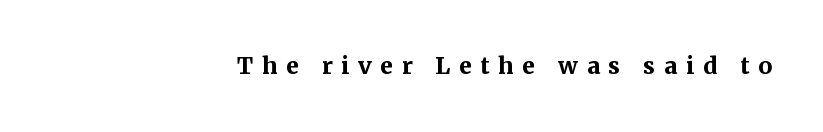
The image shows 23 px bold type, upright; set right-aligned, unusually wide letter spacing (+0.38 em), not underlined.
